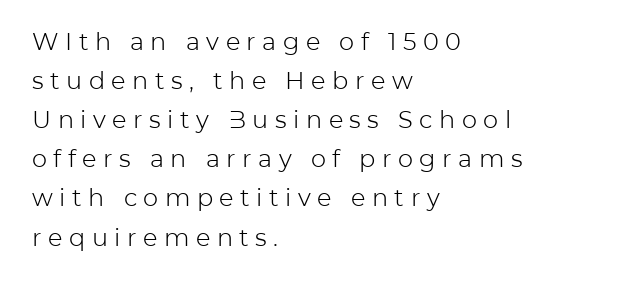
{"italic": "no", "bold": "no", "underline": "no", "align": "left", "line_spacing": "normal", "line_spacing_ratio": 1.63, "letter_spacing": "wide", "letter_spacing_em": 0.27, "glyph_px": 24}
